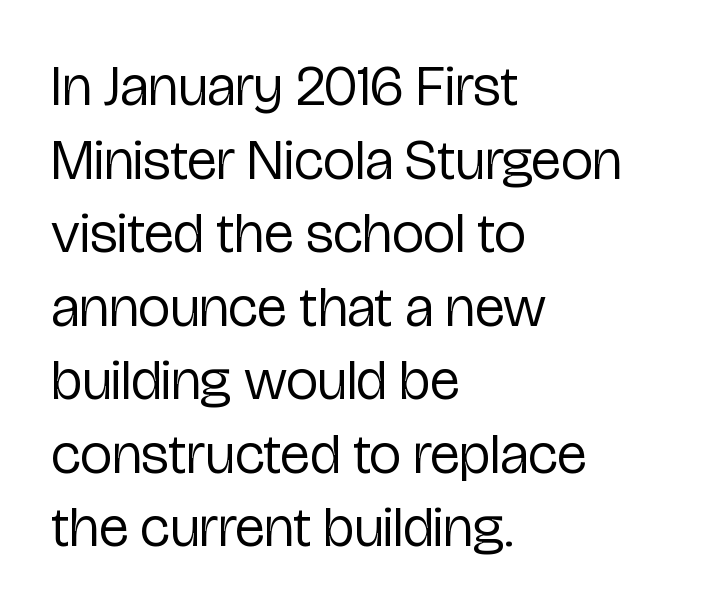
Check under the words: just untouched page. The font is comparable to plain body text, perhaps lighter. Casual observation: everything's shoved over to the left. No italicization has been applied; the sample stays upright. The typeface chosen for these lines omits serifs.
